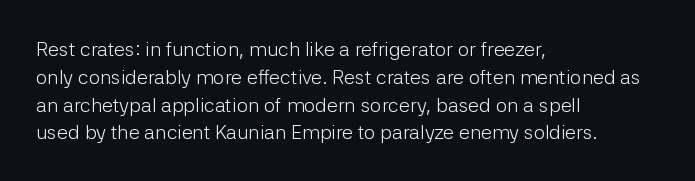
Q: Is the text bold? A: No.
Q: Is the text italic (slanted)? A: No, it is upright.
Q: Is the text underlined? A: No.
Q: How is the paragraph aligned? A: Left-aligned.
Q: Is the spacing between letters normal or unusually wide? A: Normal.
Q: Is the spacing between lines tight, normal or loose? A: Normal.
